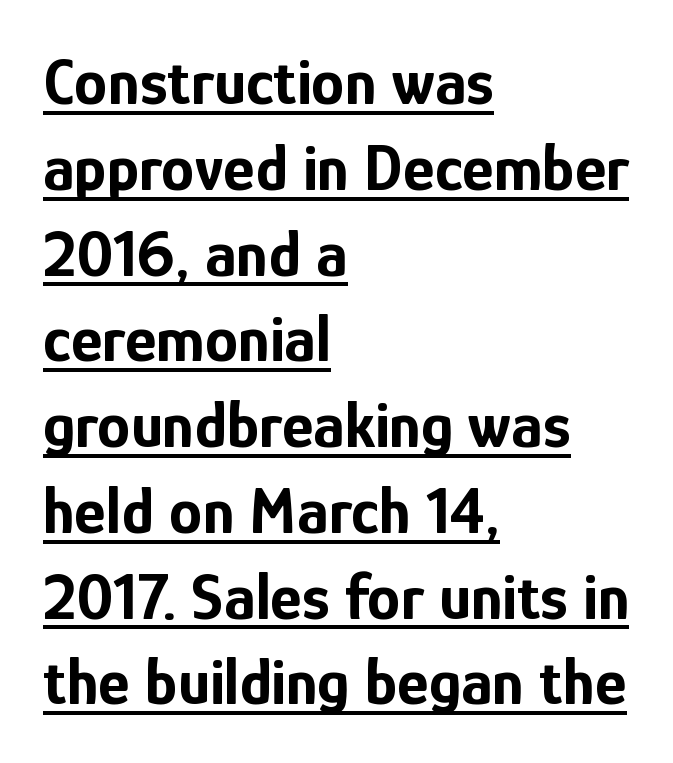
Q: Is the text bold? A: Yes.
Q: Is the text italic (slanted)? A: No, it is upright.
Q: Is the typeface a serif or a sans-serif typeface? A: Sans-serif.
Q: Is the text underlined? A: Yes.
Q: How is the paragraph aligned? A: Left-aligned.
Q: Is the spacing between letters normal or unusually wide? A: Normal.
Q: Is the spacing between lines tight, normal or loose? A: Normal.
Q: Width (condensed, normal, or wide)? A: Condensed.
Q: Stroke contrast? A: Low.
Q: x-height? A: Medium.
Q: Monospaced? A: No.
